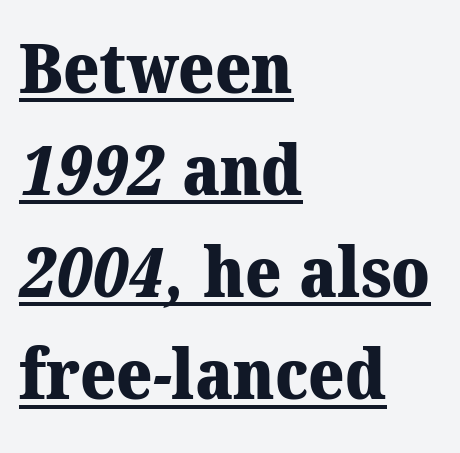
Q: Is the text bold? A: Yes.
Q: Is the typeface a serif or a sans-serif typeface? A: Serif.
Q: Is the text underlined? A: Yes.
Q: How is the paragraph aligned? A: Left-aligned.
Q: Is the spacing between letters normal or unusually wide? A: Normal.
Q: Is the spacing between lines tight, normal or loose? A: Normal.
Q: Width (condensed, normal, or wide)? A: Normal.
Q: Stroke contrast? A: Medium.
Q: x-height? A: Medium.
Q: Monospaced? A: No.
